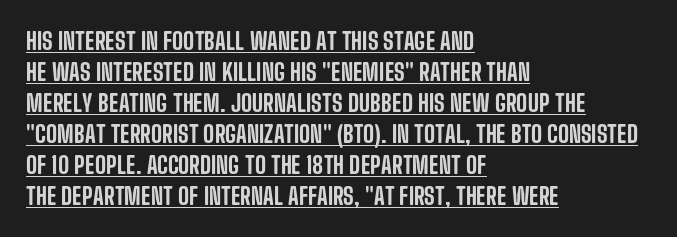
{"italic": "no", "underline": "yes", "align": "left", "line_spacing": "normal", "line_spacing_ratio": 1.29, "letter_spacing": "normal", "letter_spacing_em": 0.0, "glyph_px": 24}
